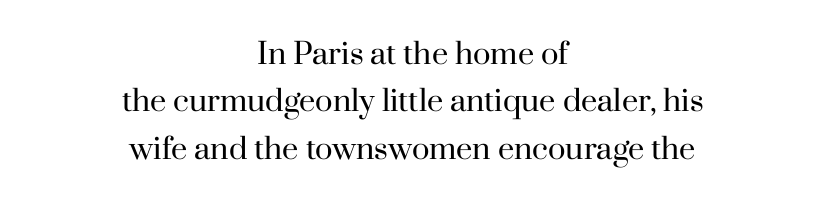
{"serif": "yes", "italic": "no", "bold": "no", "weight": "regular", "width": "normal", "stroke_contrast": "high", "x_height": "small", "monospaced": "no", "underline": "no", "align": "center", "line_spacing": "normal", "line_spacing_ratio": 1.63, "letter_spacing": "normal", "letter_spacing_em": 0.0, "glyph_px": 29}
